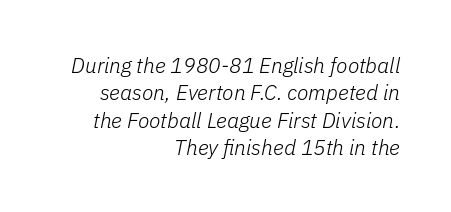
The image shows 21 px text type, italic (leaning right); set right-aligned, normal line spacing (1.3x), normal letter spacing, not underlined.
